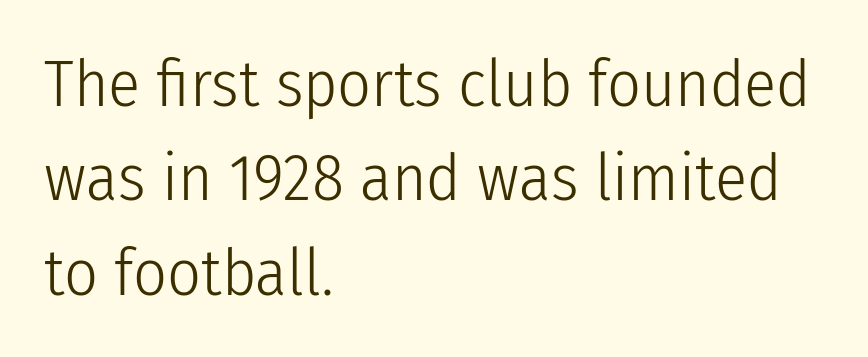
{"serif": "no", "italic": "no", "bold": "no", "weight": "light", "width": "condensed", "stroke_contrast": "low", "x_height": "medium", "monospaced": "no", "underline": "no", "align": "left", "line_spacing": "normal", "line_spacing_ratio": 1.43, "letter_spacing": "normal", "letter_spacing_em": 0.0, "glyph_px": 66}
